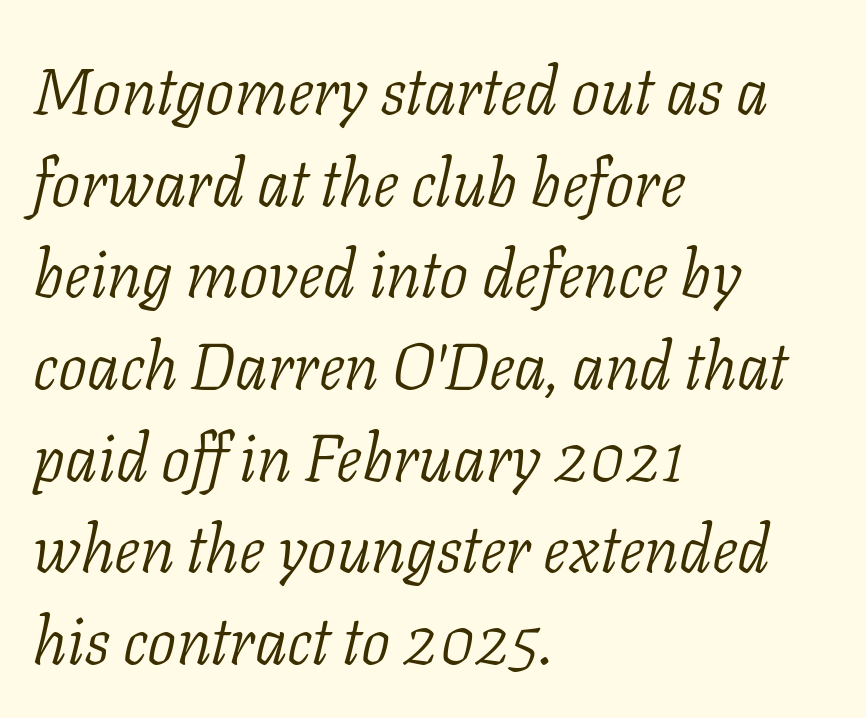
Q: Is the text bold? A: No.
Q: Is the text italic (slanted)? A: Yes, it leans right by about 11 degrees.
Q: Is the typeface a serif or a sans-serif typeface? A: Serif.
Q: Is the text underlined? A: No.
Q: How is the paragraph aligned? A: Left-aligned.
Q: Is the spacing between letters normal or unusually wide? A: Normal.
Q: Is the spacing between lines tight, normal or loose? A: Normal.
Q: Width (condensed, normal, or wide)? A: Normal.
Q: Stroke contrast? A: Low.
Q: x-height? A: Medium.
Q: Monospaced? A: No.
